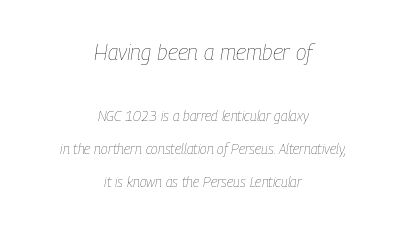
Tracking value appears to be zero — textbook default spacing. The compositor balanced each line on the midline. The text carries the slant typical of an italic or oblique font. Descender tails drop into unmarked territory.
